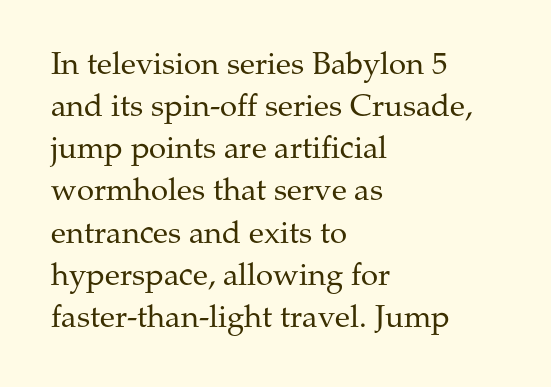
The letterforms sit shoulder to shoulder at normal distance. These lines sit exactly where default settings would place them. Descenders hang freely into open space. The ragged edge is on the right, which tells us the setting is flush left. The passage shown is typed in a proportional face where columns would drift. Examine the stroke ends and you'll spot serifs.
